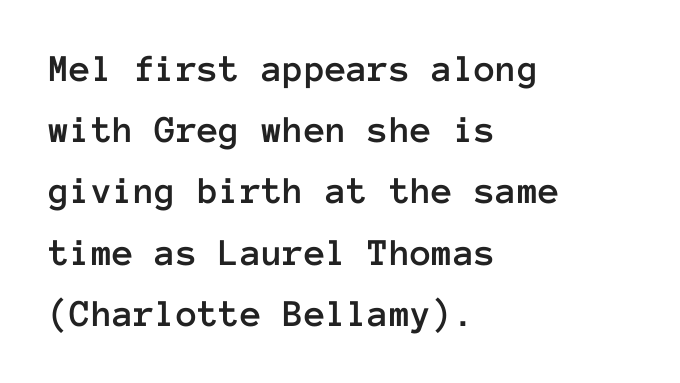
Q: Is the text italic (slanted)? A: No, it is upright.
Q: Is the text underlined? A: No.
Q: How is the paragraph aligned? A: Left-aligned.
Q: Is the spacing between letters normal or unusually wide? A: Normal.
Q: Is the spacing between lines tight, normal or loose? A: Normal.
Q: Width (condensed, normal, or wide)? A: Normal.
Q: Stroke contrast? A: Low.
Q: x-height? A: Medium.
Q: Monospaced? A: Yes.
